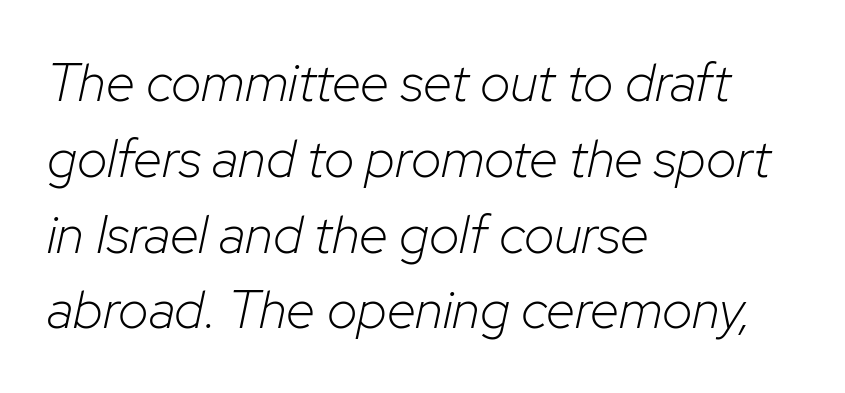
Q: Is the text bold? A: No.
Q: Is the text italic (slanted)? A: Yes, it leans right by about 12 degrees.
Q: Is the text underlined? A: No.
Q: How is the paragraph aligned? A: Left-aligned.
Q: Is the spacing between letters normal or unusually wide? A: Normal.
Q: Is the spacing between lines tight, normal or loose? A: Normal.
Q: Width (condensed, normal, or wide)? A: Normal.
Q: Stroke contrast? A: Low.
Q: x-height? A: Medium.
Q: Monospaced? A: No.
